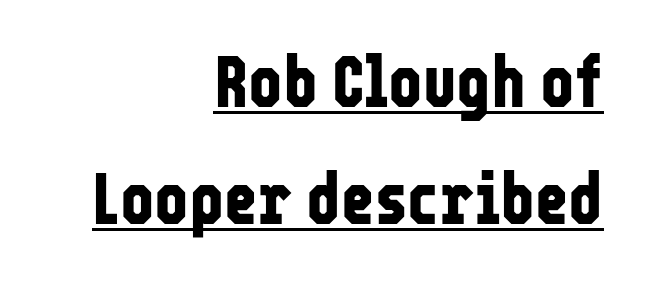
Q: Is the text bold? A: Yes.
Q: Is the text italic (slanted)? A: No, it is upright.
Q: Is the typeface a serif or a sans-serif typeface? A: Sans-serif.
Q: Is the text underlined? A: Yes.
Q: How is the paragraph aligned? A: Right-aligned.
Q: Is the spacing between letters normal or unusually wide? A: Normal.
Q: Is the spacing between lines tight, normal or loose? A: Normal.
Q: Width (condensed, normal, or wide)? A: Condensed.
Q: Stroke contrast? A: Low.
Q: x-height? A: Medium.
Q: Monospaced? A: No.
